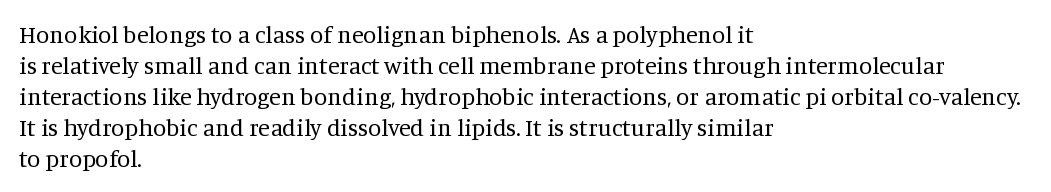
Q: Is the text bold? A: No.
Q: Is the text italic (slanted)? A: No, it is upright.
Q: Is the text underlined? A: No.
Q: How is the paragraph aligned? A: Left-aligned.
Q: Is the spacing between letters normal or unusually wide? A: Normal.
Q: Is the spacing between lines tight, normal or loose? A: Normal.
